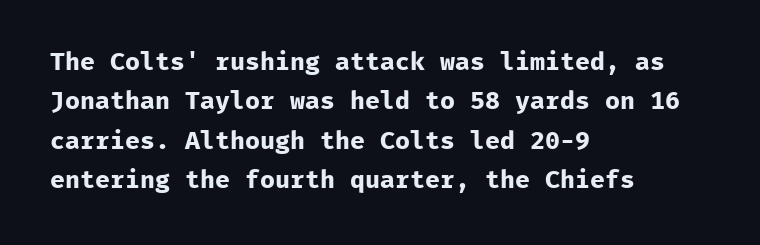
The image shows 25 px bold type, upright; set left-aligned, normal line spacing (1.58x), normal letter spacing, not underlined.
